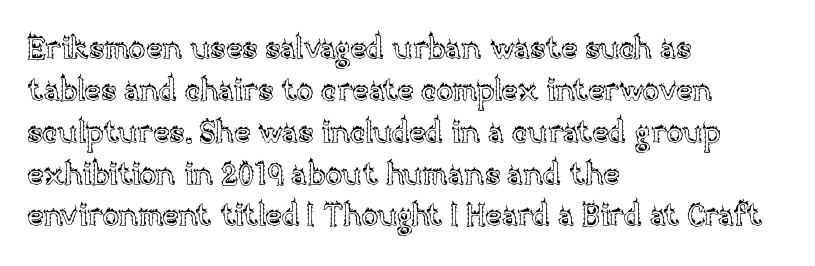
{"italic": "no", "width": "normal", "x_height": "large", "monospaced": "no", "underline": "no", "align": "left", "line_spacing": "normal", "line_spacing_ratio": 1.35, "letter_spacing": "normal", "letter_spacing_em": 0.0, "glyph_px": 31}
